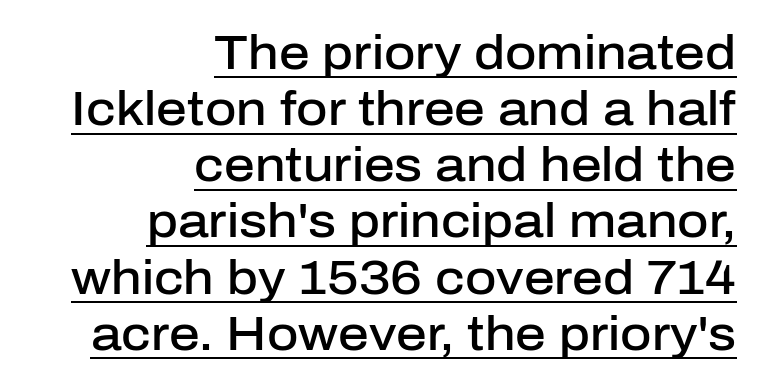
The image shows 48 px semibold sans-serif type, upright; set right-aligned, line spacing 1.17x, normal letter spacing, underlined; low stroke contrast and a medium x-height.
